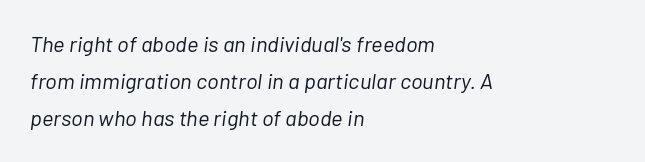
Q: Is the text bold? A: No.
Q: Is the text italic (slanted)? A: Yes, it leans right by about 7 degrees.
Q: Is the text underlined? A: No.
Q: How is the paragraph aligned? A: Left-aligned.
Q: Is the spacing between letters normal or unusually wide? A: Normal.
Q: Is the spacing between lines tight, normal or loose? A: Normal.
